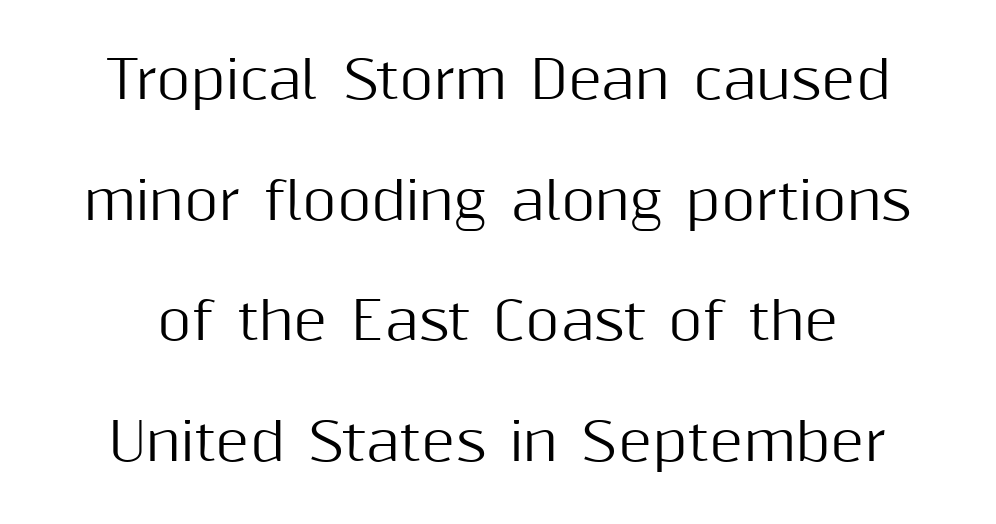
Type without underlining. The tracking reads as untouched default to a designer's eye. The face used here is proportionally spaced, like ordinary book or web type. Vertical spacing — loose. If you drew a line through each stem, it would be perfectly vertical. A sans-serif font was chosen for this passage.
